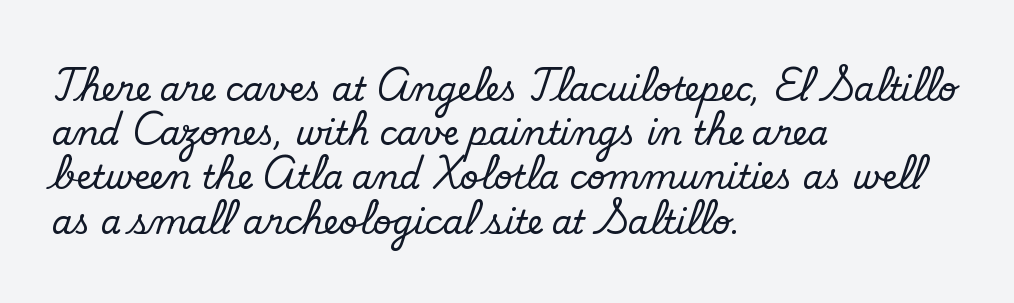
These glyphs show unthickened strokes, regular width or finer. Typographically, this falls in the sans-serif category. Check under the words: just untouched page. The face used here is rendered with its standard letterfit.
